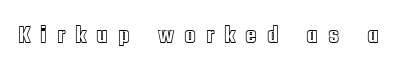
You can tell it's not italic because the verticals are truly vertical. Check under the words: just untouched page. There is plenty of visible air inserted between adjacent glyphs.
